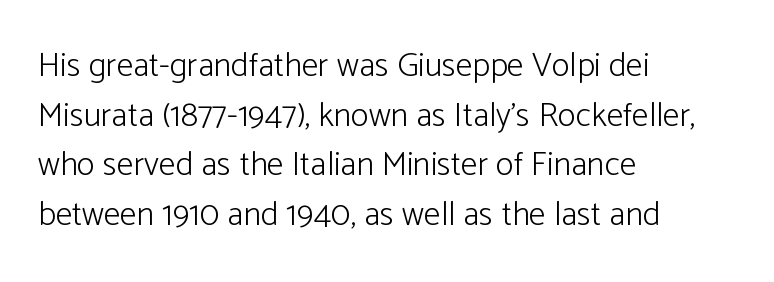
Q: Is the text bold? A: No.
Q: Is the text italic (slanted)? A: No, it is upright.
Q: Is the typeface a serif or a sans-serif typeface? A: Sans-serif.
Q: Is the text underlined? A: No.
Q: How is the paragraph aligned? A: Left-aligned.
Q: Is the spacing between letters normal or unusually wide? A: Normal.
Q: Is the spacing between lines tight, normal or loose? A: Normal.
Q: Width (condensed, normal, or wide)? A: Normal.
Q: Stroke contrast? A: Low.
Q: x-height? A: Medium.
Q: Monospaced? A: No.
